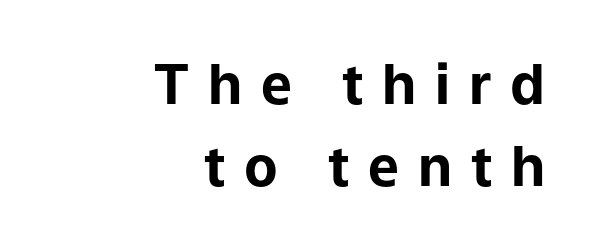
Q: Is the text bold? A: Yes.
Q: Is the text italic (slanted)? A: No, it is upright.
Q: Is the typeface a serif or a sans-serif typeface? A: Sans-serif.
Q: Is the text underlined? A: No.
Q: How is the paragraph aligned? A: Right-aligned.
Q: Is the spacing between letters normal or unusually wide? A: Unusually wide.
Q: Is the spacing between lines tight, normal or loose? A: Normal.
Q: Width (condensed, normal, or wide)? A: Normal.
Q: Stroke contrast? A: Low.
Q: x-height? A: Medium.
Q: Monospaced? A: No.
